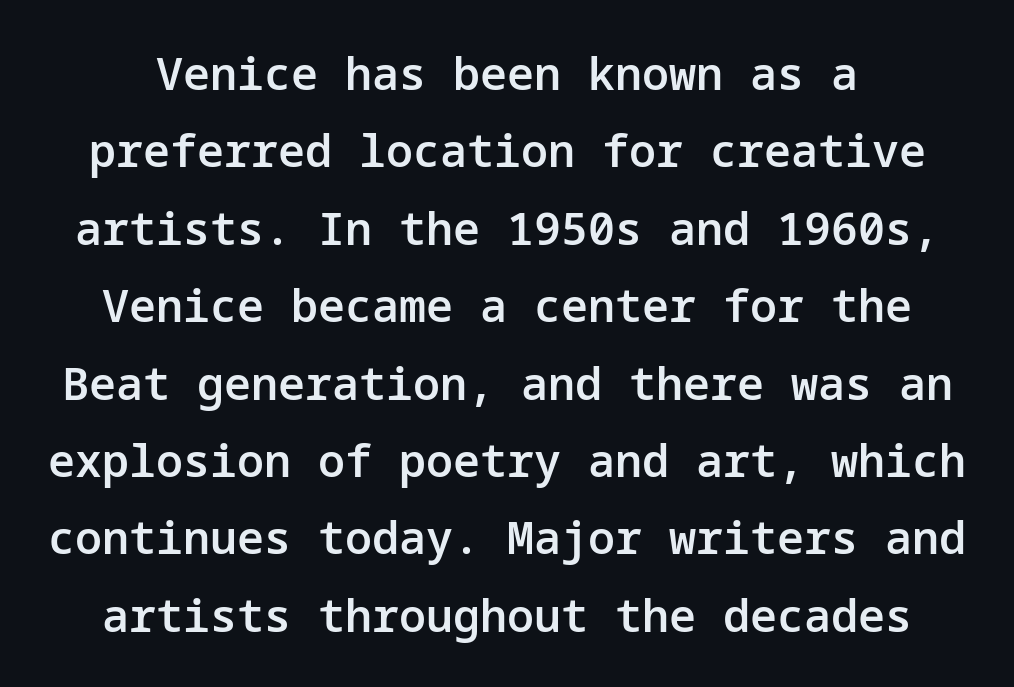
The image shows 45 px semibold sans-serif type, upright; set line spacing 1.72x, normal letter spacing, not underlined; low stroke contrast and a medium x-height.
